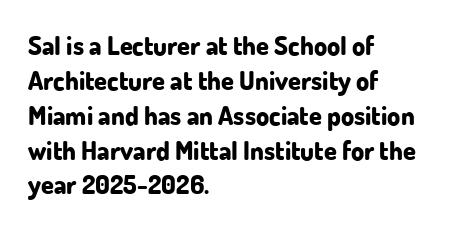
Q: Is the text bold? A: Yes.
Q: Is the text italic (slanted)? A: No, it is upright.
Q: Is the text underlined? A: No.
Q: How is the paragraph aligned? A: Left-aligned.
Q: Is the spacing between letters normal or unusually wide? A: Normal.
Q: Is the spacing between lines tight, normal or loose? A: Normal.
